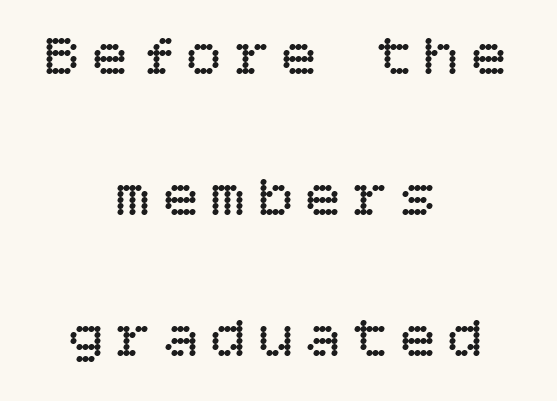
Descenders hang freely into open space. Successive baselines arrive slowly, with a big drop between each. The text block is weighted toward neither margin, spreading evenly from the middle. Designer's note — italics off, roman on.
